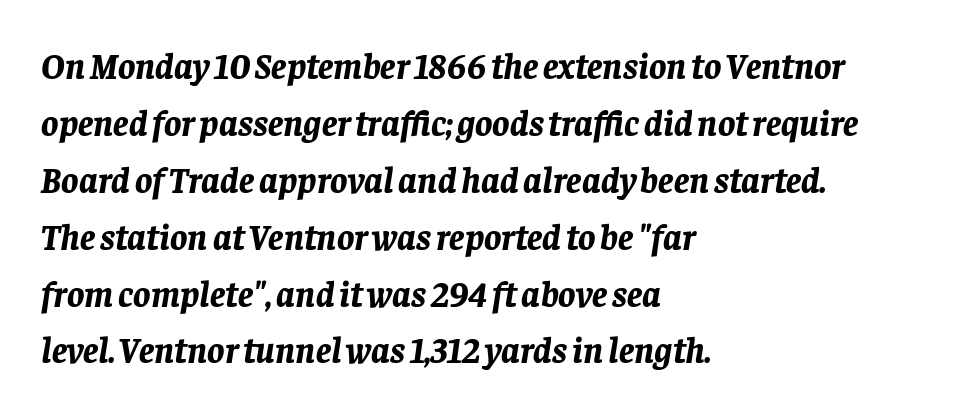
The image shows 36 px bold type, italic (leaning right); set left-aligned, normal line spacing (1.58x), normal letter spacing, not underlined; low stroke contrast and a large x-height.
